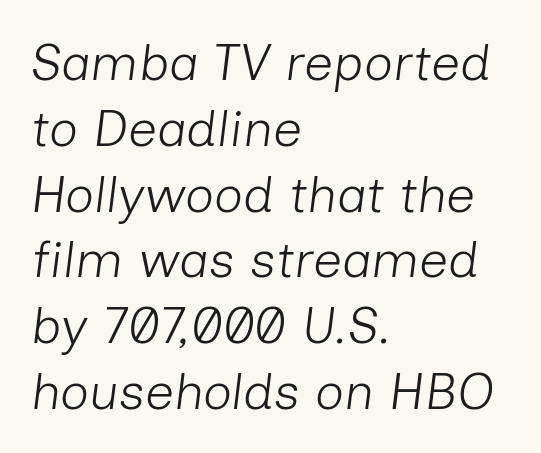
Q: Is the text bold? A: No.
Q: Is the text italic (slanted)? A: Yes, it leans right by about 7 degrees.
Q: Is the text underlined? A: No.
Q: How is the paragraph aligned? A: Left-aligned.
Q: Is the spacing between letters normal or unusually wide? A: Normal.
Q: Is the spacing between lines tight, normal or loose? A: Normal.
Q: Width (condensed, normal, or wide)? A: Normal.
Q: Stroke contrast? A: Low.
Q: x-height? A: Medium.
Q: Monospaced? A: No.
